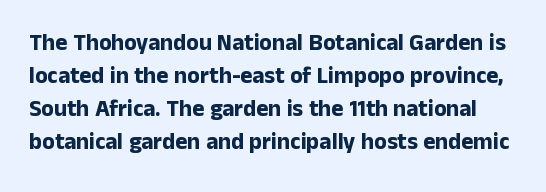
Q: Is the text bold? A: Yes.
Q: Is the text italic (slanted)? A: No, it is upright.
Q: Is the text underlined? A: No.
Q: Is the spacing between letters normal or unusually wide? A: Normal.
Q: Is the spacing between lines tight, normal or loose? A: Normal.
